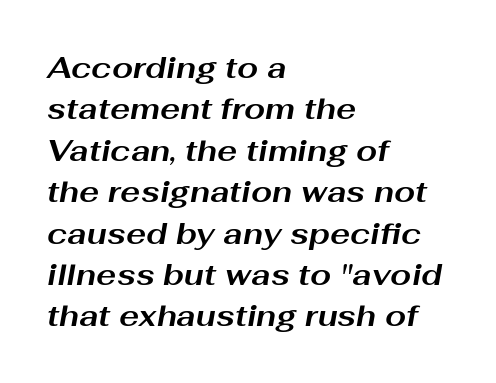
The paragraph has a hard left edge and a soft right edge. The rendering uses natural spacing where letterforms have individual widths. Every character sits at an angle, as italics do. Normally led — the rows are evenly, conventionally spaced. Quick note: underline off.
